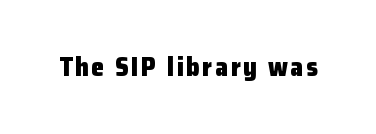
Heavy, bold letterforms. Tall strokes in this sample are plumb rather than angled. The strip under each line holds only bare page.
